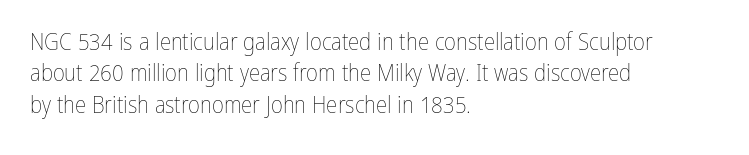
The image shows 23 px text type, upright; set left-aligned, normal line spacing (1.36x), normal letter spacing, not underlined.
